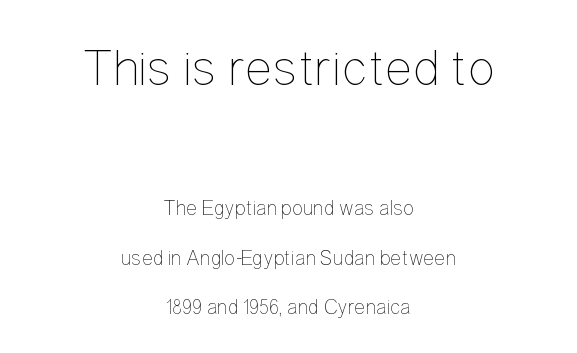
{"italic": "no", "bold": "no", "weight": "thin", "width": "condensed", "stroke_contrast": "low", "x_height": "medium", "monospaced": "no", "underline": "no", "align": "center", "line_spacing": "loose", "line_spacing_ratio": 2.36, "letter_spacing": "normal", "letter_spacing_em": 0.0, "larger_block": "first", "size_ratio": 2.48, "glyph_px": 52}
